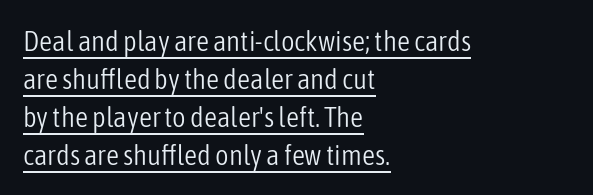
{"serif": "no", "italic": "no", "bold": "no", "weight": "light", "width": "condensed", "stroke_contrast": "low", "x_height": "medium", "monospaced": "no", "underline": "yes", "align": "left", "line_spacing": "normal", "line_spacing_ratio": 1.31, "letter_spacing": "normal", "letter_spacing_em": 0.0, "glyph_px": 29}
